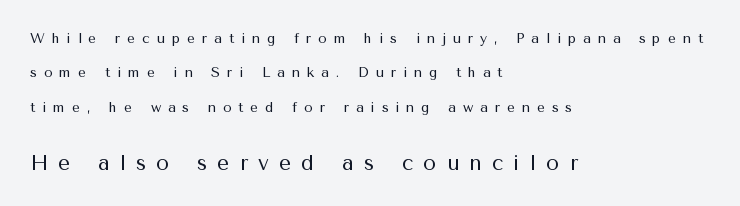
{"italic": "no", "bold": "no", "underline": "no", "align": "left", "line_spacing": "loose", "line_spacing_ratio": 2.45, "letter_spacing": "wide", "letter_spacing_em": 0.49, "larger_block": "second", "size_ratio": 1.5, "glyph_px": 21}
